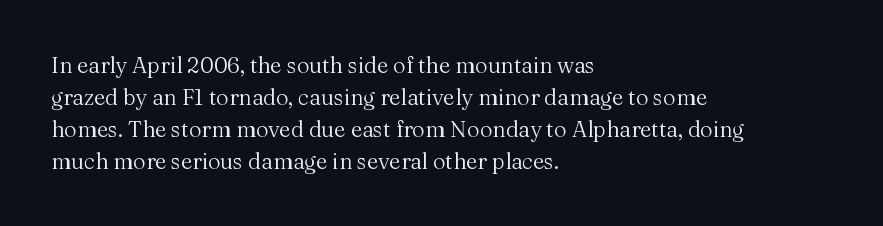
Q: Is the text bold? A: No.
Q: Is the text italic (slanted)? A: No, it is upright.
Q: Is the text underlined? A: No.
Q: How is the paragraph aligned? A: Left-aligned.
Q: Is the spacing between letters normal or unusually wide? A: Normal.
Q: Is the spacing between lines tight, normal or loose? A: Normal.
